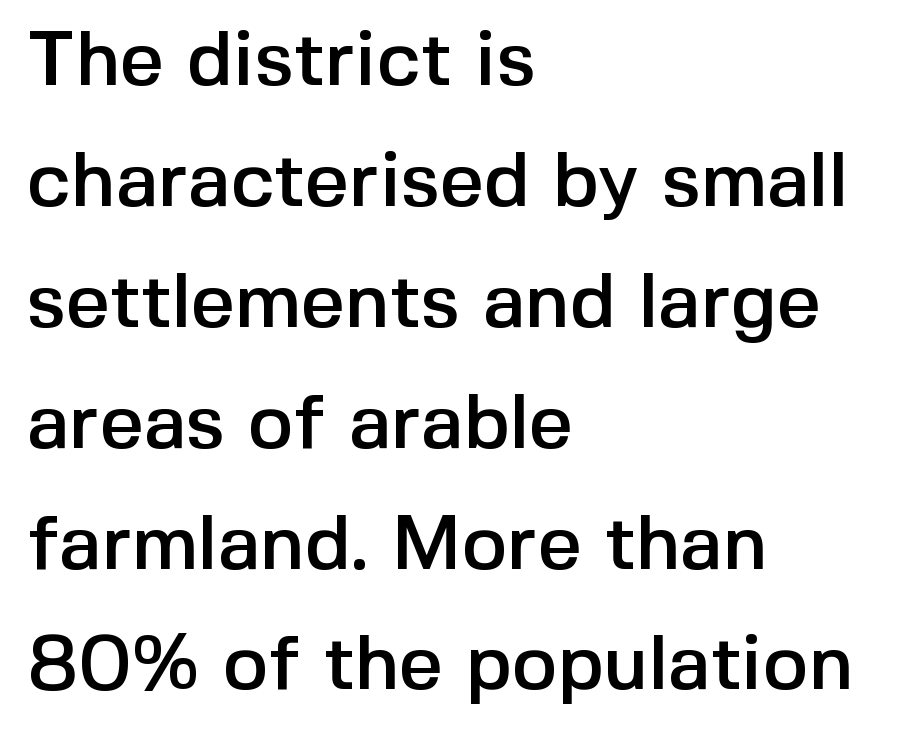
The image shows 77 px sans-serif type, upright; set left-aligned, normal line spacing (1.57x), normal letter spacing, not underlined; a medium x-height.
